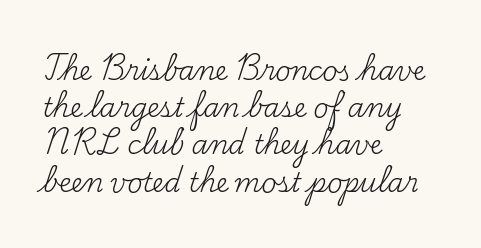
The rendering anchors every line to the left-hand side. A clean baseline with only descenders dipping below it. No chunkiness to these letters — they're not bold. Leading matches the norm, producing a regular column. Nobody touched the tracking dial on this one.
